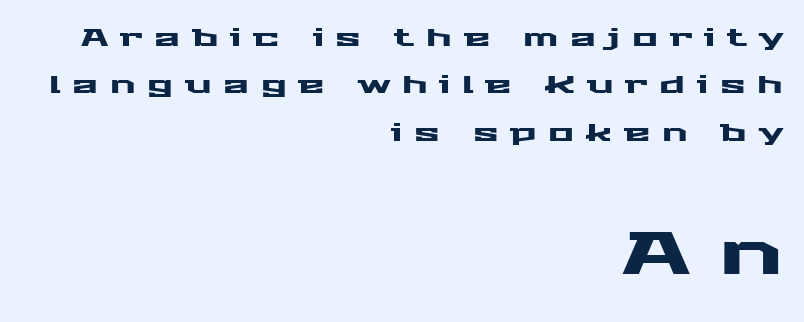
The image shows 60 px wide sans-serif type, upright; set right-aligned, loose line spacing (1.97x), unusually wide letter spacing (+0.49 em), not underlined; the second (bottom) block is 2.5x larger; medium stroke contrast and a medium x-height.
